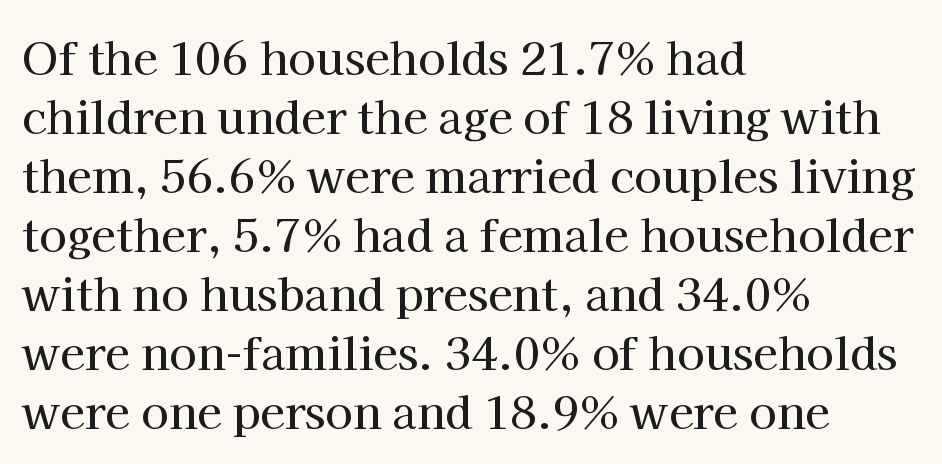
The image shows 45 px serif type, upright; set left-aligned, normal line spacing (1.31x), normal letter spacing, not underlined; high stroke contrast and a medium x-height.
